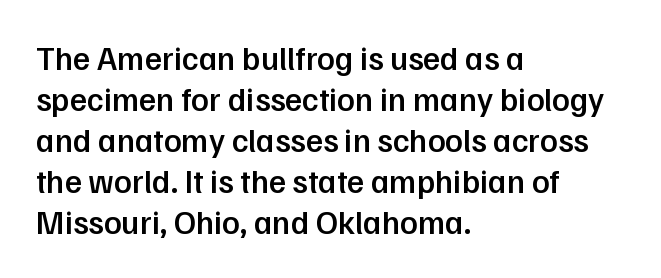
Q: Is the text bold? A: Semi-bold.
Q: Is the text italic (slanted)? A: No, it is upright.
Q: Is the typeface a serif or a sans-serif typeface? A: Sans-serif.
Q: Is the text underlined? A: No.
Q: How is the paragraph aligned? A: Left-aligned.
Q: Is the spacing between letters normal or unusually wide? A: Normal.
Q: Width (condensed, normal, or wide)? A: Normal.
Q: Stroke contrast? A: Low.
Q: x-height? A: Medium.
Q: Monospaced? A: No.
